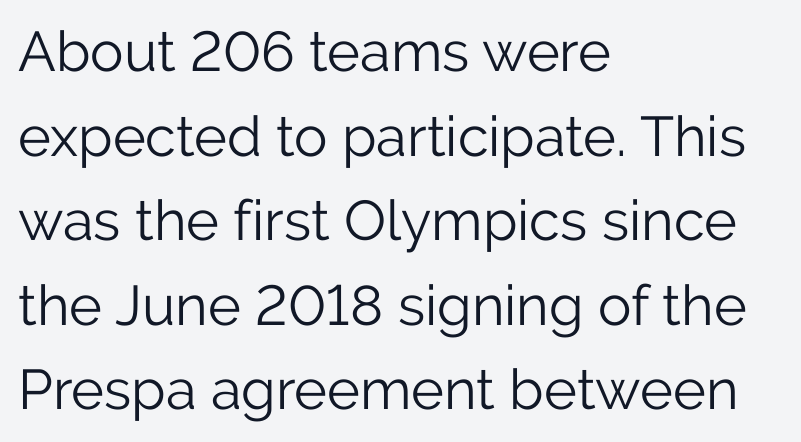
Each new line begins a customary step beneath the previous one. Characters remain perfectly vertical along every line. Tracking here is standard; glyphs follow each other at the usual distance. Anything drawn beneath the words? Only blank space.
